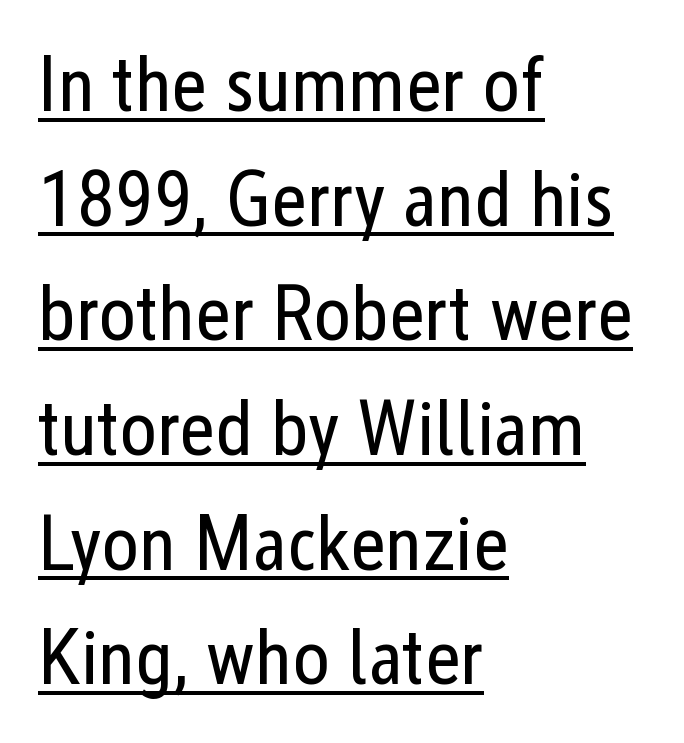
A typesetter would call this proportional, since set widths differ per character. These lines stack with their left ends in a neat column. The specimen includes a rule beneath the text block's lines. Leading: standard. This is sans-serif lettering, the kind often seen on screens and signage.
